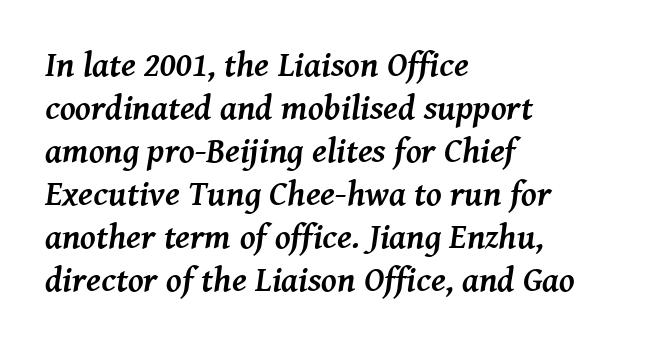
Q: Is the text bold? A: Yes.
Q: Is the text italic (slanted)? A: Yes, it leans right by about 8 degrees.
Q: Is the typeface a serif or a sans-serif typeface? A: Serif.
Q: Is the text underlined? A: No.
Q: How is the paragraph aligned? A: Left-aligned.
Q: Is the spacing between letters normal or unusually wide? A: Normal.
Q: Width (condensed, normal, or wide)? A: Normal.
Q: Stroke contrast? A: Medium.
Q: x-height? A: Medium.
Q: Monospaced? A: No.
